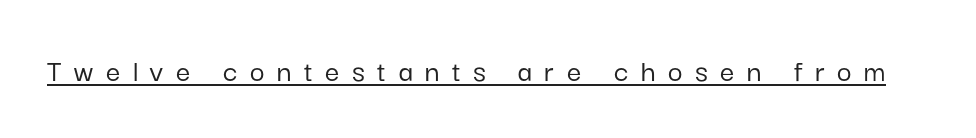
The image shows 32 px sans-serif type, upright; set unusually wide letter spacing (+0.39 em), underlined; low stroke contrast and a medium x-height.
